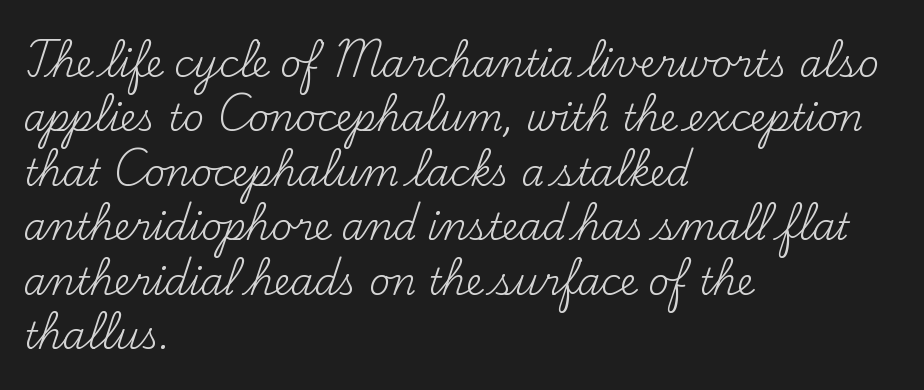
{"serif": "yes", "bold": "no", "weight": "regular", "width": "normal", "stroke_contrast": "medium", "x_height": "small", "monospaced": "no", "underline": "no", "align": "left", "line_spacing": "normal", "line_spacing_ratio": 1.47, "letter_spacing": "normal", "letter_spacing_em": 0.0, "glyph_px": 37}
